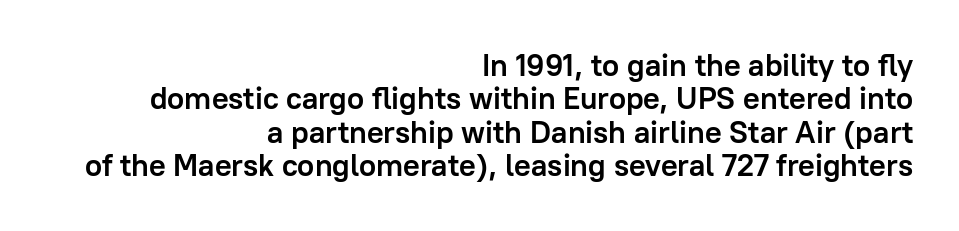
The image shows 31 px semibold sans-serif type, upright; set right-aligned, tight line spacing (1.08x), normal letter spacing, not underlined; low stroke contrast and a medium x-height.
